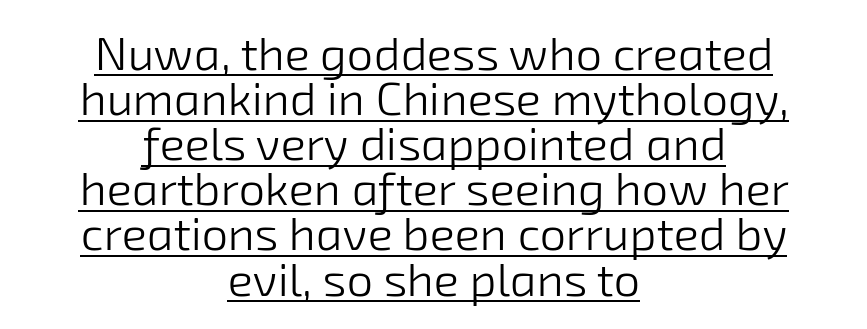
Q: Is the text bold? A: No.
Q: Is the typeface a serif or a sans-serif typeface? A: Sans-serif.
Q: Is the text underlined? A: Yes.
Q: How is the paragraph aligned? A: Centered.
Q: Is the spacing between letters normal or unusually wide? A: Normal.
Q: Is the spacing between lines tight, normal or loose? A: Tight.
Q: Width (condensed, normal, or wide)? A: Normal.
Q: Stroke contrast? A: Low.
Q: x-height? A: Medium.
Q: Monospaced? A: No.
